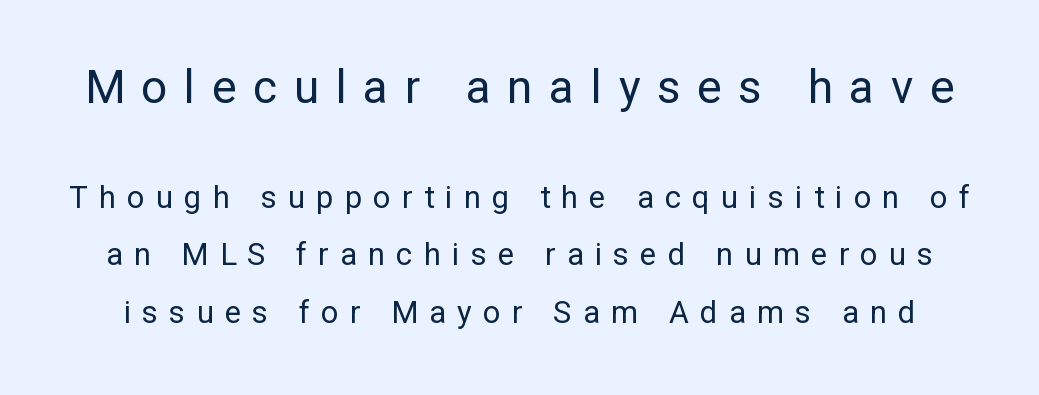
{"serif": "no", "italic": "no", "bold": "no", "weight": "regular", "width": "normal", "stroke_contrast": "low", "x_height": "medium", "monospaced": "no", "underline": "no", "line_spacing_ratio": 1.84, "letter_spacing": "wide", "letter_spacing_em": 0.36, "larger_block": "first", "size_ratio": 1.48, "glyph_px": 46}
